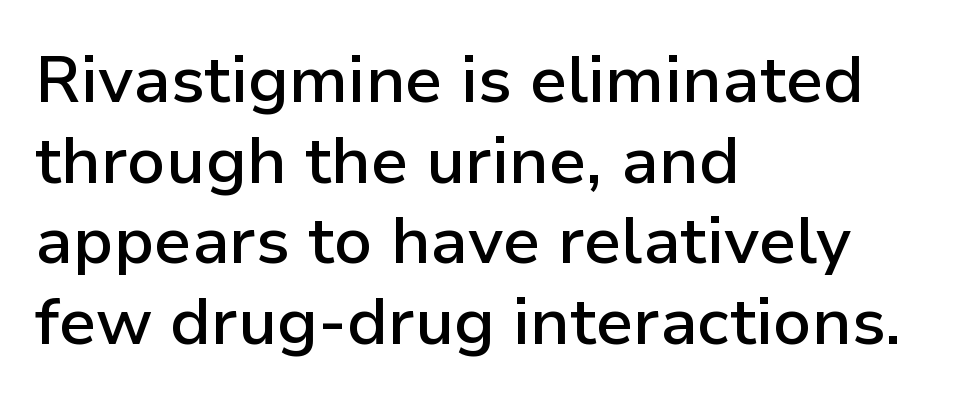
Q: Is the text bold? A: Semi-bold.
Q: Is the text italic (slanted)? A: No, it is upright.
Q: Is the typeface a serif or a sans-serif typeface? A: Sans-serif.
Q: Is the text underlined? A: No.
Q: How is the paragraph aligned? A: Left-aligned.
Q: Is the spacing between letters normal or unusually wide? A: Normal.
Q: Width (condensed, normal, or wide)? A: Normal.
Q: Stroke contrast? A: Low.
Q: x-height? A: Medium.
Q: Monospaced? A: No.
